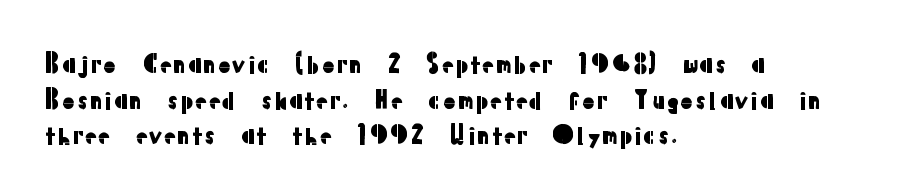
The image shows 24 px text type, upright; set left-aligned, normal line spacing (1.48x), normal letter spacing, not underlined.
